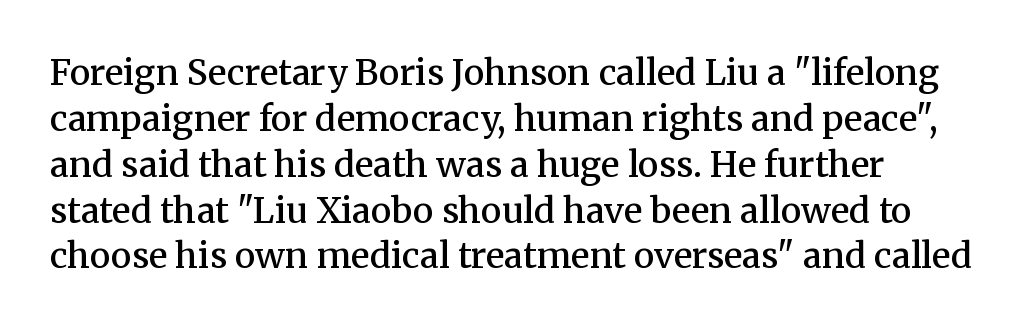
Q: Is the text bold? A: Semi-bold.
Q: Is the text italic (slanted)? A: No, it is upright.
Q: Is the typeface a serif or a sans-serif typeface? A: Serif.
Q: Is the text underlined? A: No.
Q: Is the spacing between letters normal or unusually wide? A: Normal.
Q: Is the spacing between lines tight, normal or loose? A: Normal.
Q: Width (condensed, normal, or wide)? A: Normal.
Q: Stroke contrast? A: Medium.
Q: x-height? A: Medium.
Q: Monospaced? A: No.
